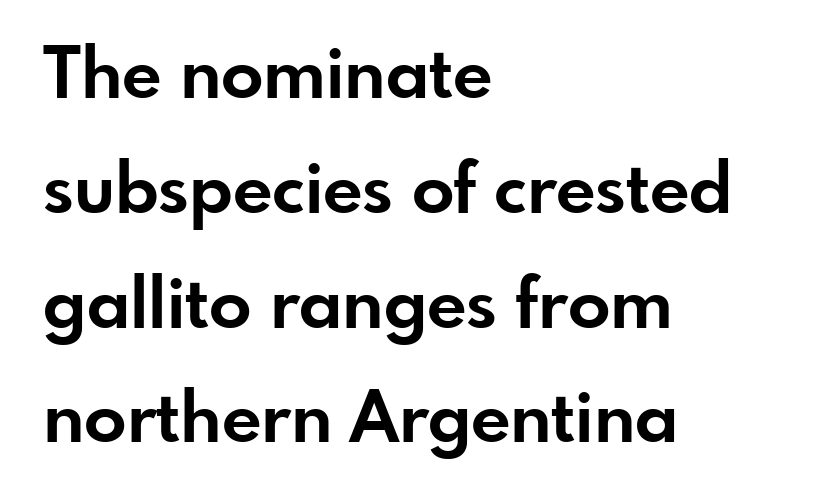
Q: Is the text bold? A: Yes.
Q: Is the text italic (slanted)? A: No, it is upright.
Q: Is the typeface a serif or a sans-serif typeface? A: Sans-serif.
Q: Is the text underlined? A: No.
Q: How is the paragraph aligned? A: Left-aligned.
Q: Is the spacing between letters normal or unusually wide? A: Normal.
Q: Is the spacing between lines tight, normal or loose? A: Normal.
Q: Width (condensed, normal, or wide)? A: Normal.
Q: Stroke contrast? A: Low.
Q: x-height? A: Small.
Q: Monospaced? A: No.
